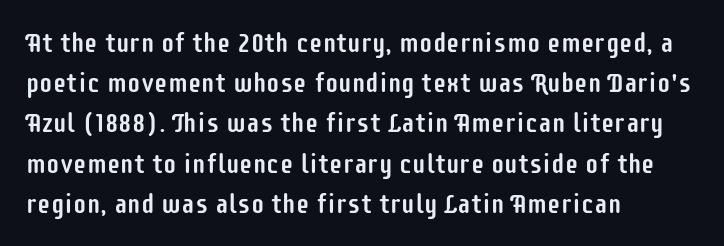
Summary of vertical rhythm: regular, with standard interline spacing. No italicization has been applied; the sample stays upright. One-word summary of the alignment: left. The line texture is even and compact thanks to regular tracking. The space directly below the letters is spotless.
